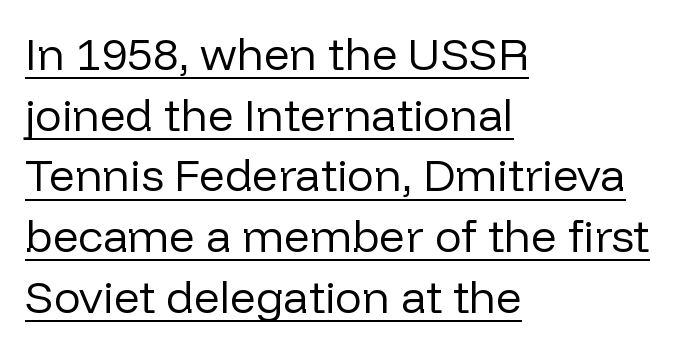
Is this a fixed-width face? No — the glyphs have proportional, varying widths. A normal amount of white space separates one row of letters from the next. Is the letter spacing exaggerated? No — it looks like the ordinary default. Decoration check: the copy is underlined. You can tell from the bare stems that sans-serif type was used.
